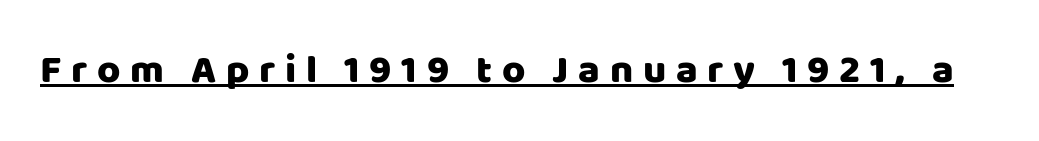
Is this a sans? Yes — the strokes have no serifs. Inter-character spacing is expanded well beyond the font's built-in metrics. This is the regular roman posture of the typeface. Character widths vary here, with narrow letters taking less room than wide ones. Glance below the letters and you will spot a drawn line.
